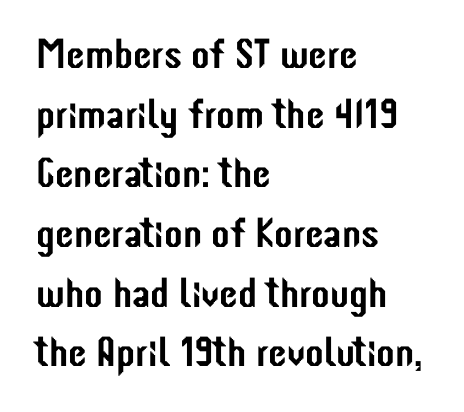
Every stem runs plumb, perpendicular to the baseline. The line-height multiplier appears to be the usual default. Line starts are locked; line ends wander. There is no visible air inserted between adjacent glyphs. The text was rendered using a sans face with plain stroke endings. The rendering uses natural spacing where letterforms have individual widths.
